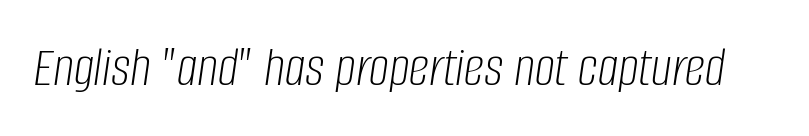
The image shows 57 px light, condensed type, italic (leaning right); set normal letter spacing, not underlined; low stroke contrast and a large x-height.
